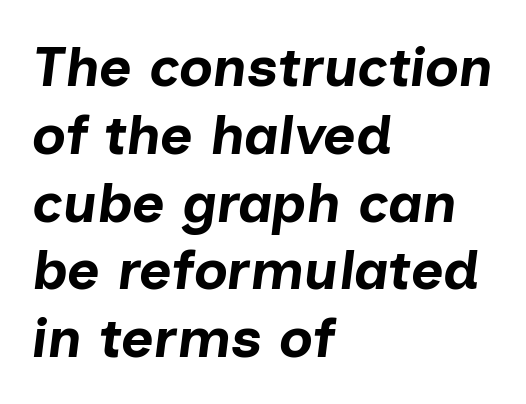
Q: Is the text bold? A: Yes.
Q: Is the text italic (slanted)? A: Yes, it leans right by about 7 degrees.
Q: Is the text underlined? A: No.
Q: How is the paragraph aligned? A: Left-aligned.
Q: Is the spacing between letters normal or unusually wide? A: Normal.
Q: Width (condensed, normal, or wide)? A: Normal.
Q: Stroke contrast? A: Low.
Q: x-height? A: Medium.
Q: Monospaced? A: No.
